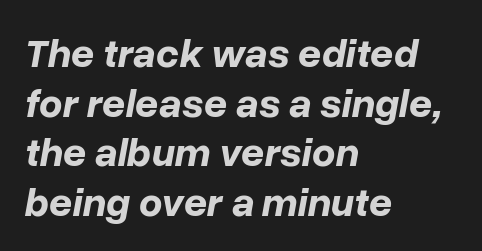
{"italic": "yes", "lean": "right", "slant_degrees": 10, "bold": "yes", "weight": "bold", "width": "normal", "stroke_contrast": "low", "x_height": "medium", "monospaced": "no", "underline": "no", "align": "left", "line_spacing_ratio": 1.21, "letter_spacing": "normal", "letter_spacing_em": 0.0, "glyph_px": 41}
